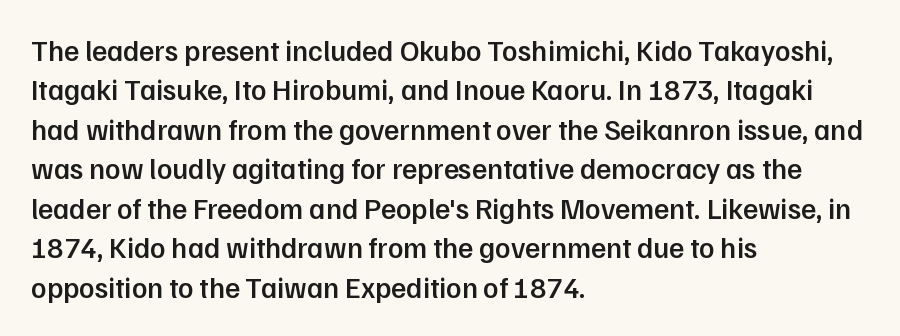
{"serif": "no", "italic": "no", "bold": "semi", "weight": "semibold", "width": "normal", "stroke_contrast": "low", "x_height": "medium", "monospaced": "no", "underline": "no", "align": "left", "line_spacing": "normal", "line_spacing_ratio": 1.36, "letter_spacing": "normal", "letter_spacing_em": 0.0, "glyph_px": 29}
